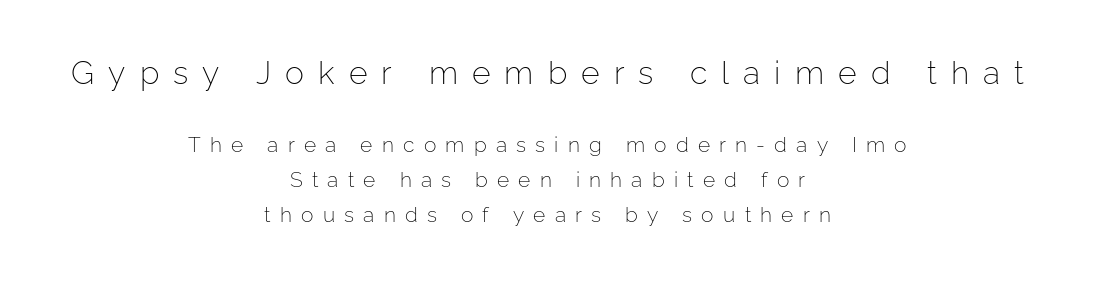
Q: Is the text bold? A: No.
Q: Is the text italic (slanted)? A: No, it is upright.
Q: Is the typeface a serif or a sans-serif typeface? A: Sans-serif.
Q: Is the text underlined? A: No.
Q: How is the paragraph aligned? A: Centered.
Q: Is the spacing between letters normal or unusually wide? A: Unusually wide.
Q: Is the spacing between lines tight, normal or loose? A: Normal.
Q: Which block of text is set in a larger size, the first (top) or the second (bottom)? A: The first (top) one.
Q: Width (condensed, normal, or wide)? A: Normal.
Q: Stroke contrast? A: Low.
Q: x-height? A: Medium.
Q: Monospaced? A: No.
